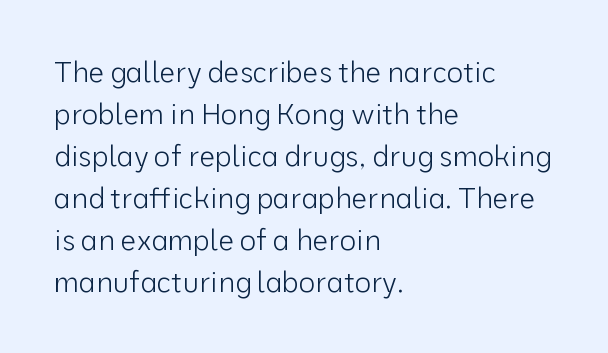
What's the leading like? Ordinary, nothing unusual. Heft: none added — not bold. The zone under the glyphs is completely vacant. Characters remain perfectly vertical along every line. This is sans-serif lettering, the kind often seen on screens and signage. The rendering uses natural spacing where letterforms have individual widths.
